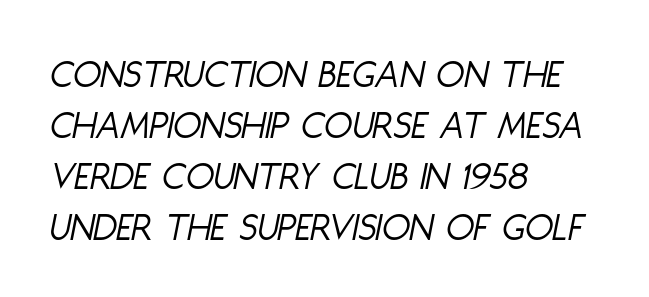
Descender tails drop into unmarked territory. Italic? Definitely — the glyphs are oblique. Think standard paragraph weight, or any step lighter than that. Think of a printed novel: that variable character pitch is what you see here.
